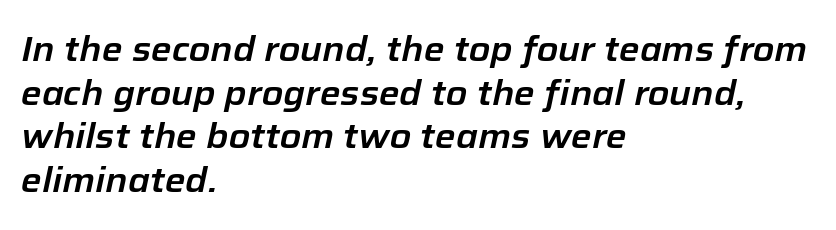
{"italic": "yes", "lean": "right", "slant_degrees": 12, "width": "normal", "stroke_contrast": "low", "x_height": "medium", "monospaced": "no", "underline": "no", "align": "left", "line_spacing": "normal", "line_spacing_ratio": 1.25, "letter_spacing": "normal", "letter_spacing_em": 0.0, "glyph_px": 35}
